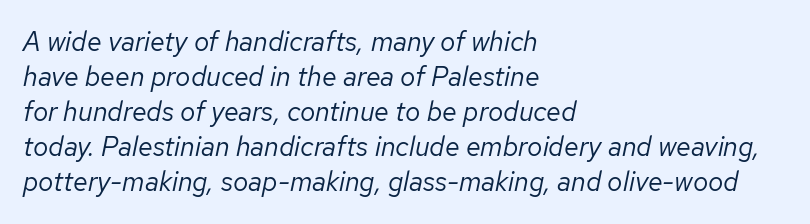
Check under the words: just untouched page. The weight tops out at a normal text grade. Style check: oblique. The rendering uses a moderate line-height, typical for paragraphs.
